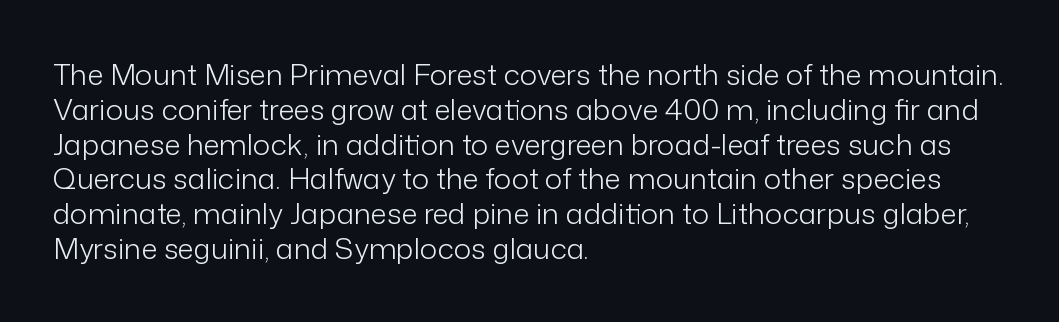
Q: Is the text bold? A: No.
Q: Is the text italic (slanted)? A: No, it is upright.
Q: Is the typeface a serif or a sans-serif typeface? A: Sans-serif.
Q: Is the text underlined? A: No.
Q: How is the paragraph aligned? A: Left-aligned.
Q: Is the spacing between letters normal or unusually wide? A: Normal.
Q: Width (condensed, normal, or wide)? A: Normal.
Q: Stroke contrast? A: Low.
Q: x-height? A: Medium.
Q: Monospaced? A: No.
